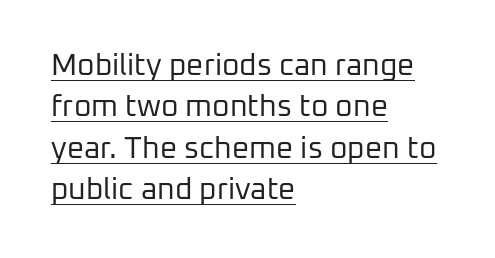
A baseline rule has been typeset under these characters. Weight: regular or lighter. Tall strokes in this sample are plumb rather than angled. The rendering keeps characters at their native spacing.
